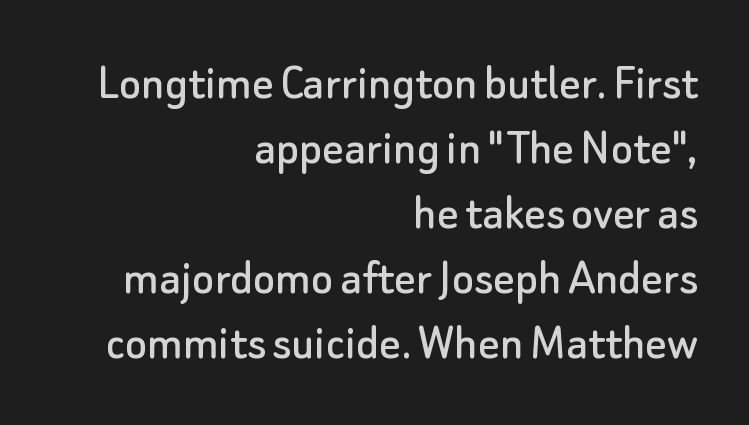
{"serif": "no", "italic": "no", "width": "normal", "stroke_contrast": "low", "x_height": "small", "monospaced": "no", "underline": "no", "align": "right", "line_spacing": "normal", "line_spacing_ratio": 1.25, "letter_spacing": "normal", "letter_spacing_em": 0.0, "glyph_px": 52}
